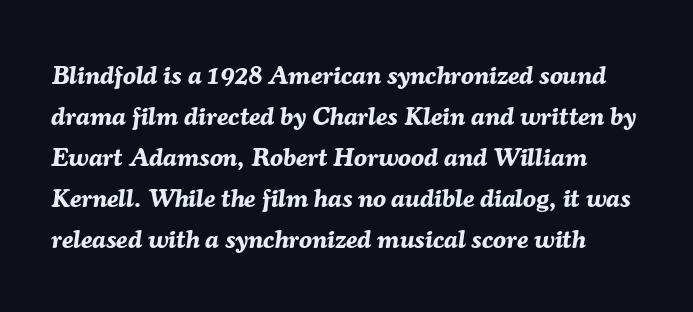
{"italic": "yes", "lean": "right", "slant_degrees": 7, "bold": "yes", "underline": "no", "line_spacing": "normal", "line_spacing_ratio": 1.58, "letter_spacing": "normal", "letter_spacing_em": 0.0, "glyph_px": 26}
